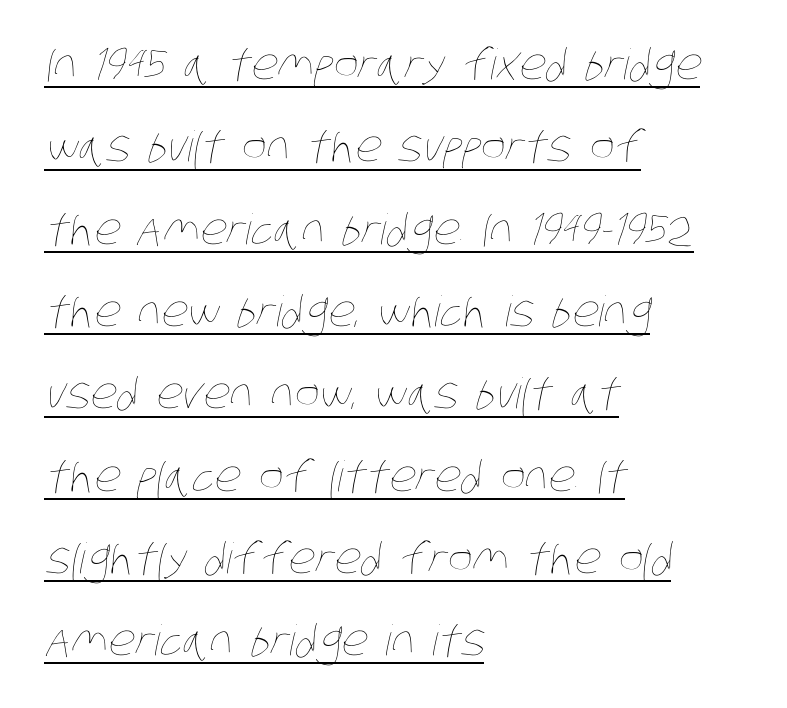
A rule runs beneath these lines of type. You could call the tracking neutral — neither tight nor loose. Vertical stems look standard width or narrower in stroke. Leading is clearly above the norm, producing a sparse column. The ragged edge is on the right, which tells us the setting is flush left.
